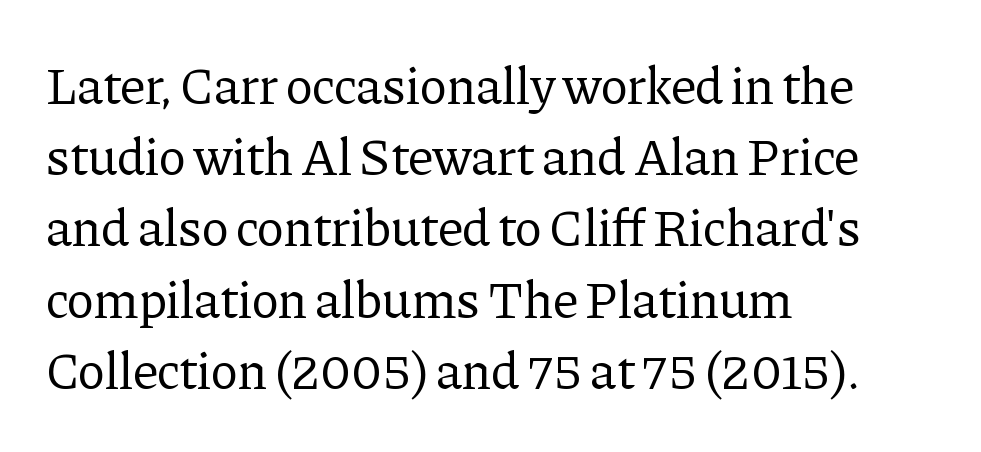
Q: Is the text bold? A: No.
Q: Is the text italic (slanted)? A: No, it is upright.
Q: Is the typeface a serif or a sans-serif typeface? A: Serif.
Q: Is the text underlined? A: No.
Q: How is the paragraph aligned? A: Left-aligned.
Q: Is the spacing between letters normal or unusually wide? A: Normal.
Q: Is the spacing between lines tight, normal or loose? A: Normal.
Q: Width (condensed, normal, or wide)? A: Normal.
Q: Stroke contrast? A: Low.
Q: x-height? A: Medium.
Q: Monospaced? A: No.
